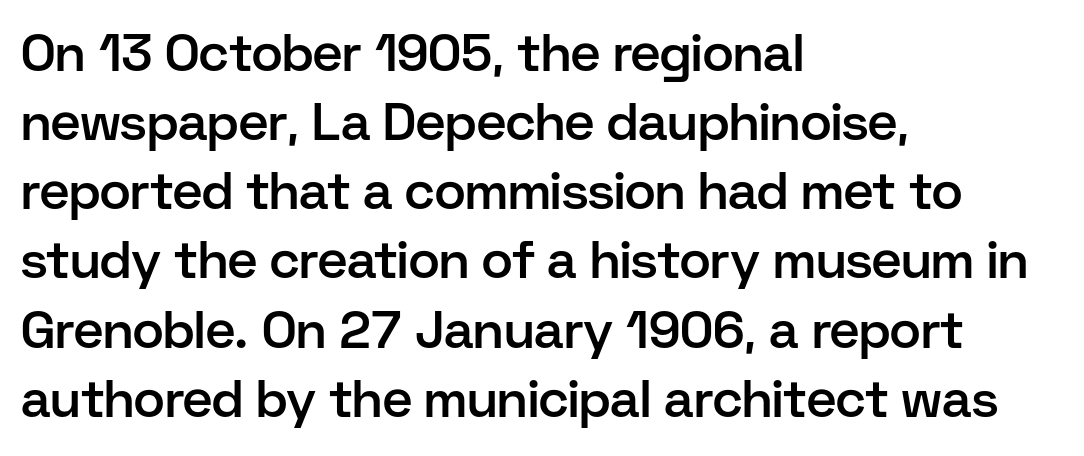
Ascenders rise straight up at ninety degrees. Alignment: flush left. The block of text has a typical density, with ordinary space between rows. Stroke thickness is moderately raised; the sample reads as semibold. Decoration check: the copy has no underline. Each letter keeps its own natural width here, so spacing adapts to shape.
